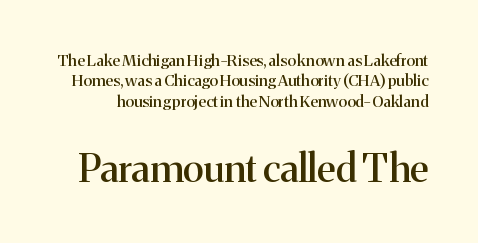
{"serif": "yes", "italic": "no", "width": "normal", "stroke_contrast": "medium", "x_height": "medium", "monospaced": "no", "underline": "no", "line_spacing": "normal", "line_spacing_ratio": 1.28, "letter_spacing": "normal", "letter_spacing_em": 0.0, "larger_block": "second", "size_ratio": 2.44, "glyph_px": 39}
